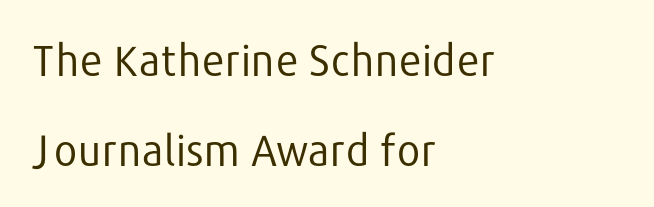
The image shows 42 px regular-weight sans-serif type, upright; set left-aligned, loose line spacing (2.14x), normal letter spacing, not underlined; low stroke contrast and a medium x-height.
